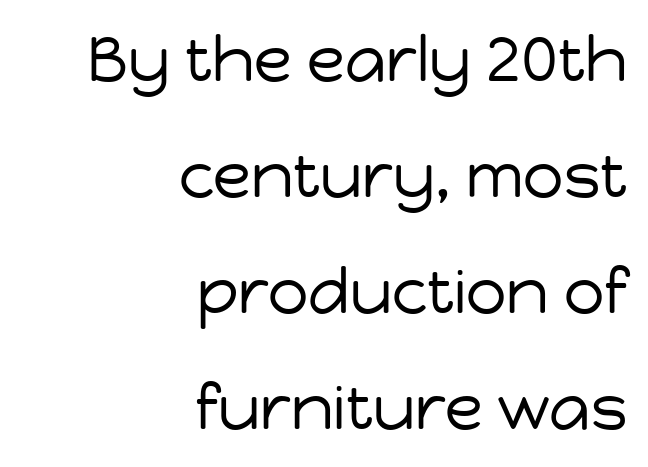
You could call the tracking neutral — neither tight nor loose. Decoration check: the copy has no underline. These lines are set flush right with a ragged left edge. Letterform terminals end flat and unadorned throughout the passage. Stem width sits at or under what a default text font uses.
